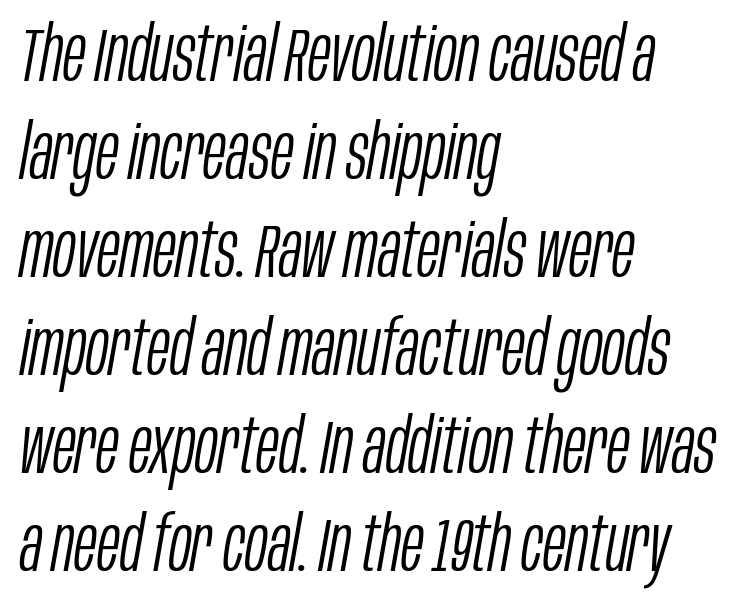
Q: Is the text bold? A: No.
Q: Is the text italic (slanted)? A: Yes, it leans right by about 10 degrees.
Q: Is the text underlined? A: No.
Q: How is the paragraph aligned? A: Left-aligned.
Q: Is the spacing between letters normal or unusually wide? A: Normal.
Q: Is the spacing between lines tight, normal or loose? A: Normal.
Q: Width (condensed, normal, or wide)? A: Condensed.
Q: Stroke contrast? A: Low.
Q: x-height? A: Large.
Q: Monospaced? A: No.
